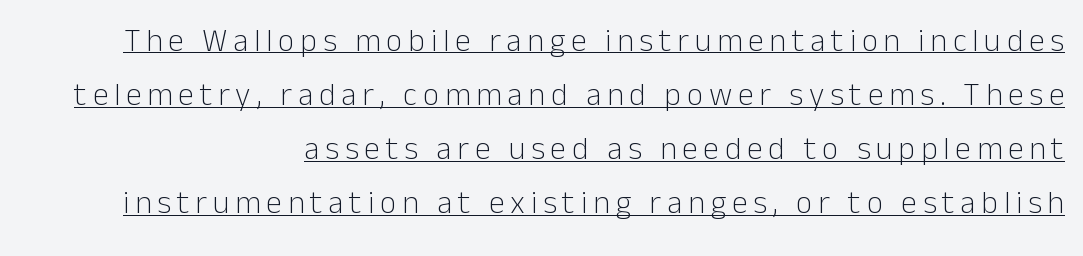
Underline: present. Rendered with straight, roman letterforms. Does the copy run flush right? Yes — the right margin is perfectly even. A typesetter would call this proportional, since set widths differ per character.
